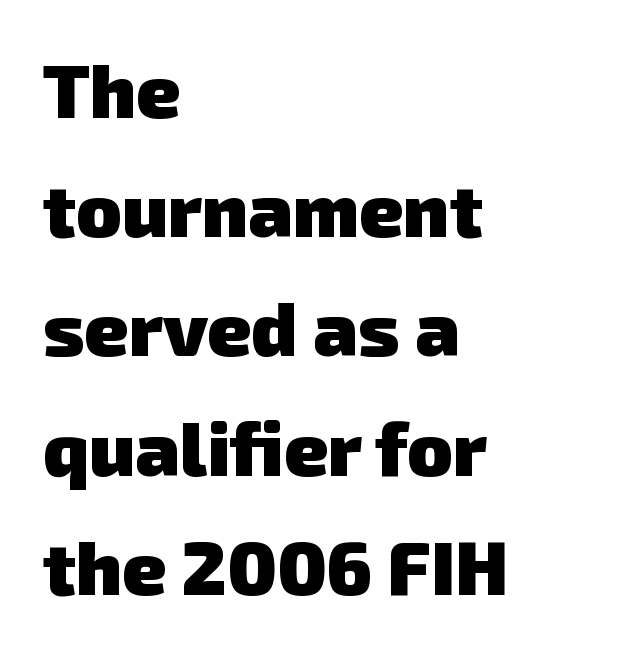
Q: Is the text bold? A: Yes.
Q: Is the typeface a serif or a sans-serif typeface? A: Sans-serif.
Q: Is the text underlined? A: No.
Q: How is the paragraph aligned? A: Left-aligned.
Q: Is the spacing between letters normal or unusually wide? A: Normal.
Q: Is the spacing between lines tight, normal or loose? A: Normal.
Q: Width (condensed, normal, or wide)? A: Normal.
Q: Stroke contrast? A: Low.
Q: x-height? A: Medium.
Q: Monospaced? A: No.
